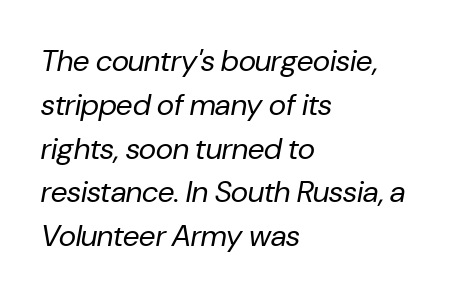
The image shows 30 px regular-weight type, italic (leaning right); set left-aligned, normal line spacing (1.46x), normal letter spacing, not underlined; low stroke contrast and a medium x-height.
